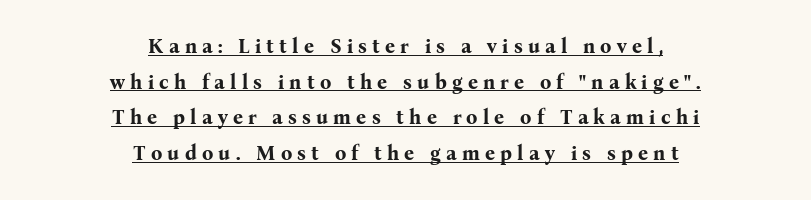
Q: Is the text bold? A: Yes.
Q: Is the text italic (slanted)? A: No, it is upright.
Q: Is the text underlined? A: Yes.
Q: How is the paragraph aligned? A: Centered.
Q: Is the spacing between letters normal or unusually wide? A: Unusually wide.
